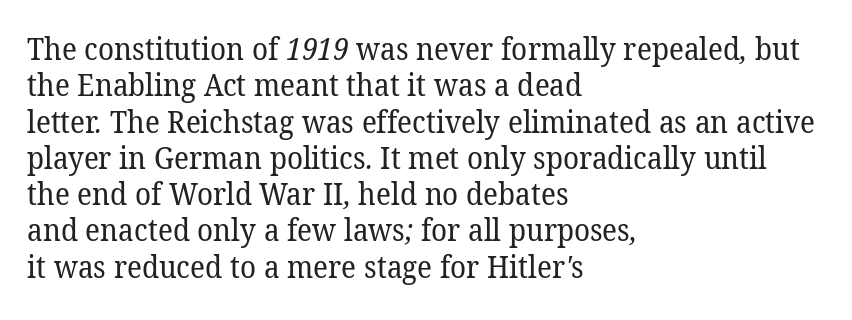
Q: Is the text bold? A: No.
Q: Is the typeface a serif or a sans-serif typeface? A: Serif.
Q: Is the text underlined? A: No.
Q: How is the paragraph aligned? A: Left-aligned.
Q: Is the spacing between letters normal or unusually wide? A: Normal.
Q: Width (condensed, normal, or wide)? A: Normal.
Q: Stroke contrast? A: Low.
Q: x-height? A: Medium.
Q: Monospaced? A: No.
